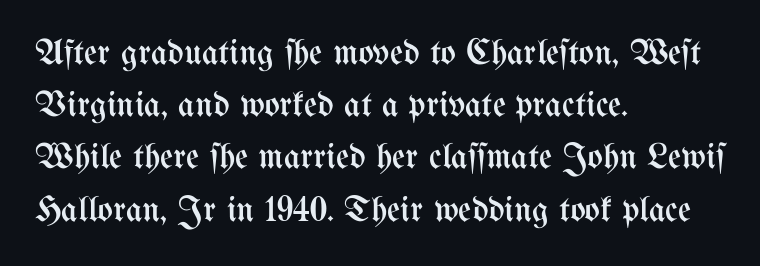
Q: Is the text bold? A: No.
Q: Is the text italic (slanted)? A: No, it is upright.
Q: Is the text underlined? A: No.
Q: How is the paragraph aligned? A: Left-aligned.
Q: Is the spacing between letters normal or unusually wide? A: Normal.
Q: Is the spacing between lines tight, normal or loose? A: Normal.
Q: Width (condensed, normal, or wide)? A: Condensed.
Q: Stroke contrast? A: Medium.
Q: x-height? A: Medium.
Q: Monospaced? A: No.
